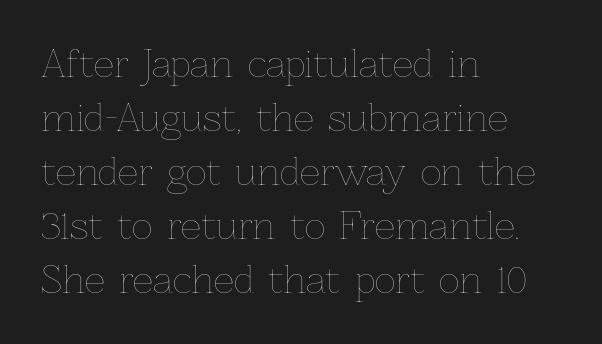
The image shows 36 px thin type, upright; set left-aligned, normal line spacing (1.5x), normal letter spacing, not underlined; low stroke contrast and a medium x-height.
